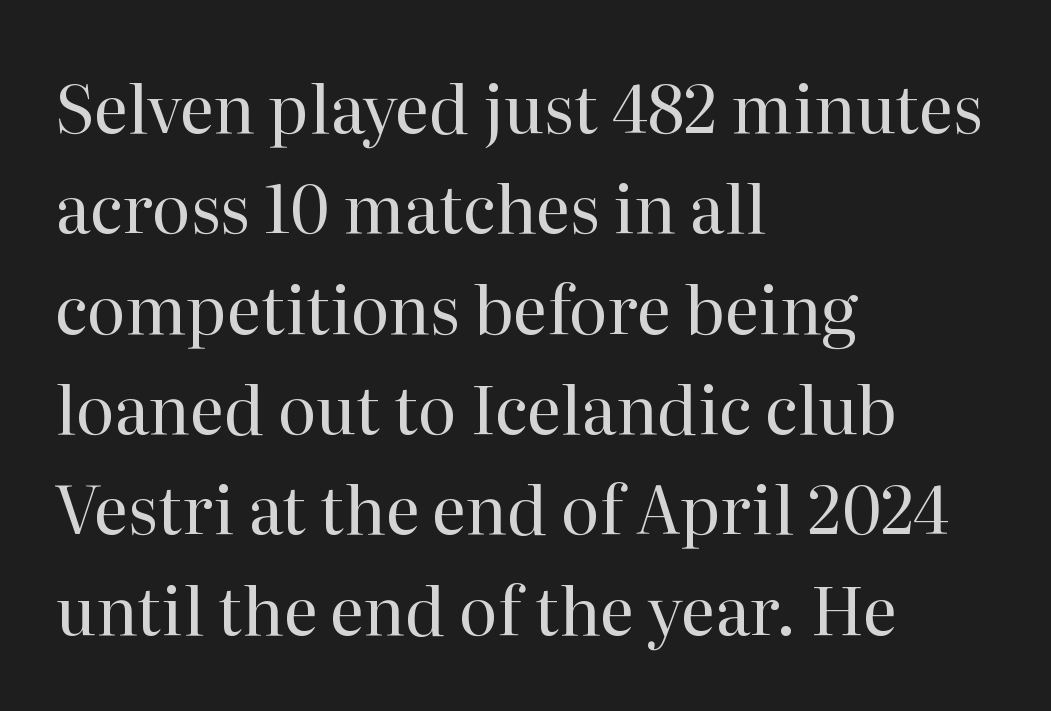
{"serif": "yes", "italic": "no", "bold": "no", "weight": "regular", "width": "normal", "stroke_contrast": "high", "x_height": "medium", "monospaced": "no", "underline": "no", "align": "left", "line_spacing": "normal", "line_spacing_ratio": 1.52, "letter_spacing": "normal", "letter_spacing_em": 0.0, "glyph_px": 66}
